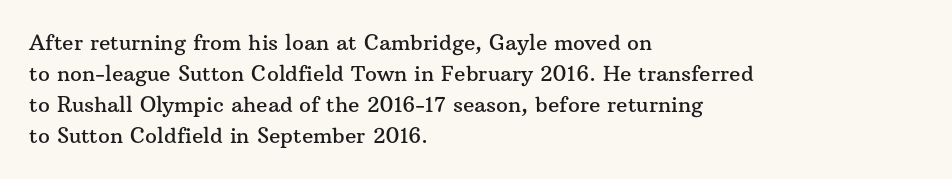
Q: Is the text italic (slanted)? A: No, it is upright.
Q: Is the text underlined? A: No.
Q: How is the paragraph aligned? A: Left-aligned.
Q: Is the spacing between letters normal or unusually wide? A: Normal.
Q: Is the spacing between lines tight, normal or loose? A: Normal.
